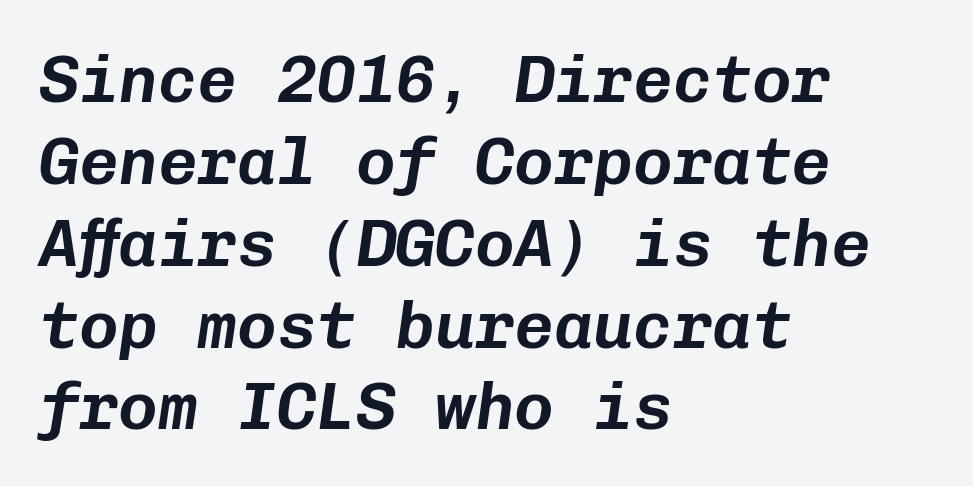
Q: Is the text italic (slanted)? A: Yes, it leans right by about 8 degrees.
Q: Is the text underlined? A: No.
Q: How is the paragraph aligned? A: Left-aligned.
Q: Is the spacing between letters normal or unusually wide? A: Normal.
Q: Width (condensed, normal, or wide)? A: Normal.
Q: Stroke contrast? A: Low.
Q: x-height? A: Medium.
Q: Monospaced? A: Yes.
